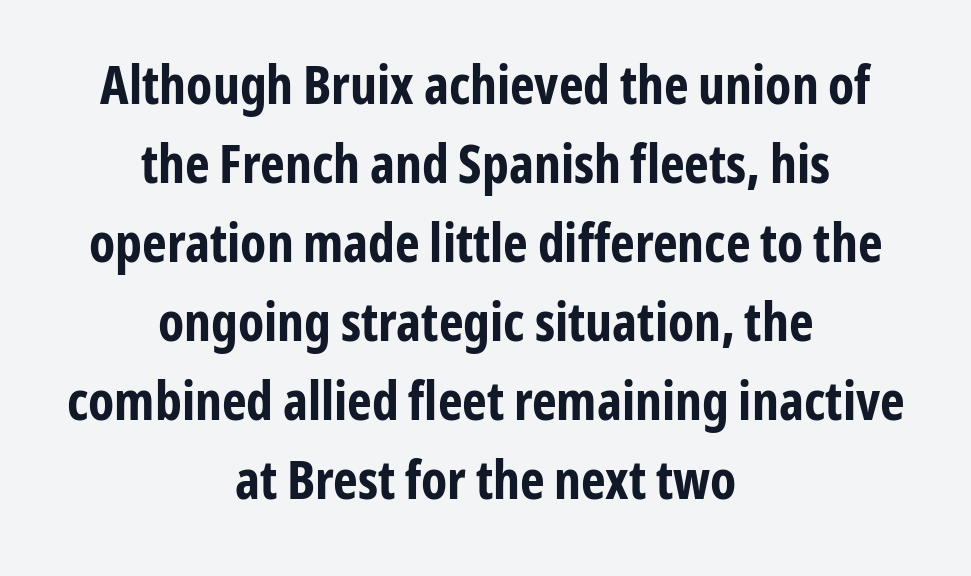
{"serif": "no", "italic": "no", "bold": "yes", "weight": "bold", "width": "condensed", "stroke_contrast": "low", "x_height": "medium", "monospaced": "no", "underline": "no", "align": "center", "line_spacing": "normal", "line_spacing_ratio": 1.49, "letter_spacing": "normal", "letter_spacing_em": 0.0, "glyph_px": 53}
